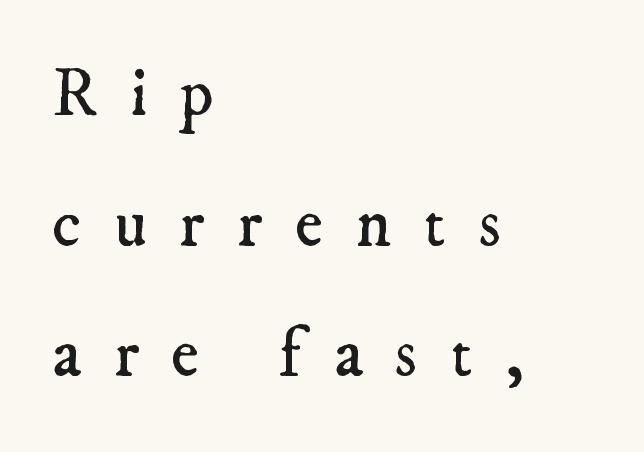
Q: Is the text bold? A: No.
Q: Is the typeface a serif or a sans-serif typeface? A: Serif.
Q: Is the text underlined? A: No.
Q: How is the paragraph aligned? A: Left-aligned.
Q: Is the spacing between letters normal or unusually wide? A: Unusually wide.
Q: Is the spacing between lines tight, normal or loose? A: Loose.
Q: Width (condensed, normal, or wide)? A: Normal.
Q: Stroke contrast? A: Low.
Q: x-height? A: Small.
Q: Monospaced? A: No.
